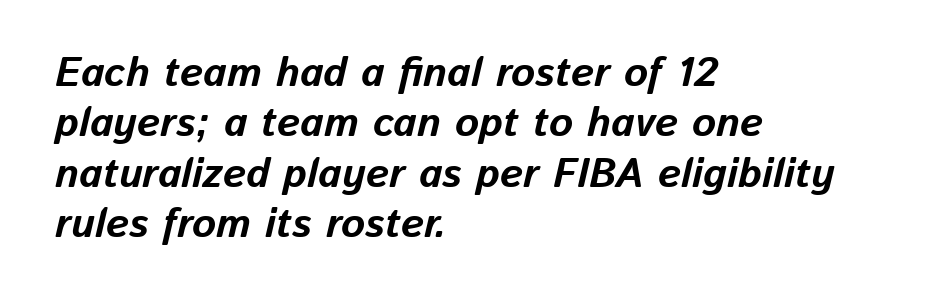
Q: Is the text bold? A: Yes.
Q: Is the text italic (slanted)? A: Yes, it leans right by about 13 degrees.
Q: Is the text underlined? A: No.
Q: How is the paragraph aligned? A: Left-aligned.
Q: Is the spacing between letters normal or unusually wide? A: Normal.
Q: Width (condensed, normal, or wide)? A: Normal.
Q: Stroke contrast? A: Low.
Q: x-height? A: Medium.
Q: Monospaced? A: No.
